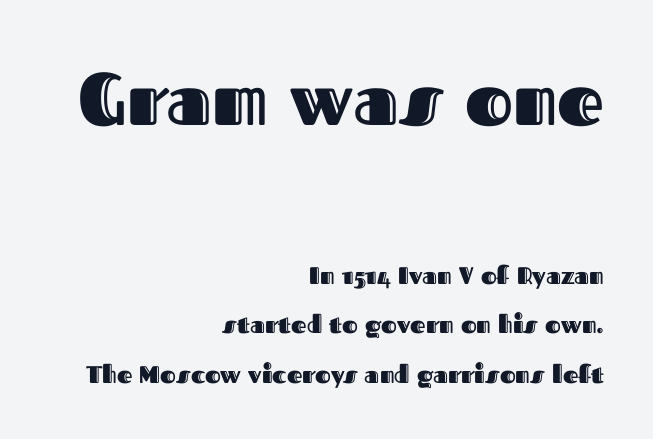
Bigger letters appear in the top chunk; the bottom chunk is reduced. Typeset ragged left — the right edge is the straight one. Caption: standard tracking, unaltered. Only glyphs here, with clear space below each row. Spacing verdict: proportional, widths tailored to each character. In terms of leading, this rendering errs on the spacious side.
